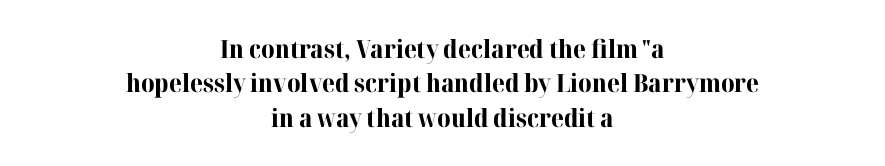
Q: Is the text bold? A: Yes.
Q: Is the text italic (slanted)? A: No, it is upright.
Q: Is the text underlined? A: No.
Q: How is the paragraph aligned? A: Centered.
Q: Is the spacing between letters normal or unusually wide? A: Normal.
Q: Is the spacing between lines tight, normal or loose? A: Normal.
